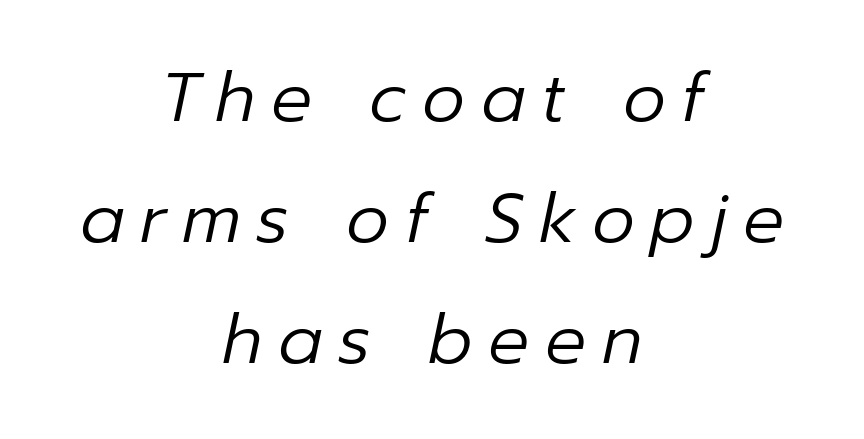
Q: Is the text bold? A: No.
Q: Is the text italic (slanted)? A: Yes, it leans right by about 12 degrees.
Q: Is the text underlined? A: No.
Q: How is the paragraph aligned? A: Centered.
Q: Is the spacing between letters normal or unusually wide? A: Unusually wide.
Q: Width (condensed, normal, or wide)? A: Normal.
Q: Stroke contrast? A: Low.
Q: x-height? A: Medium.
Q: Monospaced? A: No.
